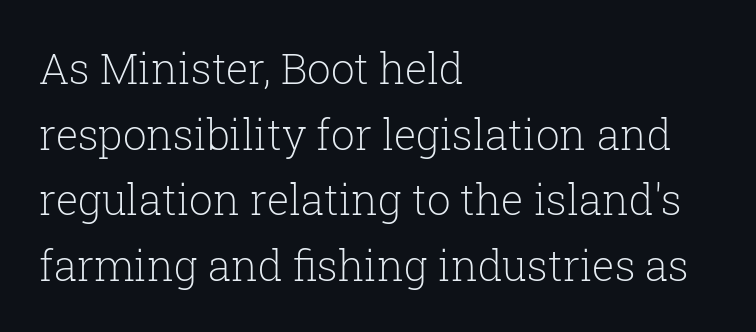
Q: Is the text bold? A: No.
Q: Is the text italic (slanted)? A: No, it is upright.
Q: Is the typeface a serif or a sans-serif typeface? A: Serif.
Q: Is the text underlined? A: No.
Q: How is the paragraph aligned? A: Left-aligned.
Q: Is the spacing between letters normal or unusually wide? A: Normal.
Q: Is the spacing between lines tight, normal or loose? A: Normal.
Q: Width (condensed, normal, or wide)? A: Normal.
Q: Stroke contrast? A: Low.
Q: x-height? A: Medium.
Q: Monospaced? A: No.
